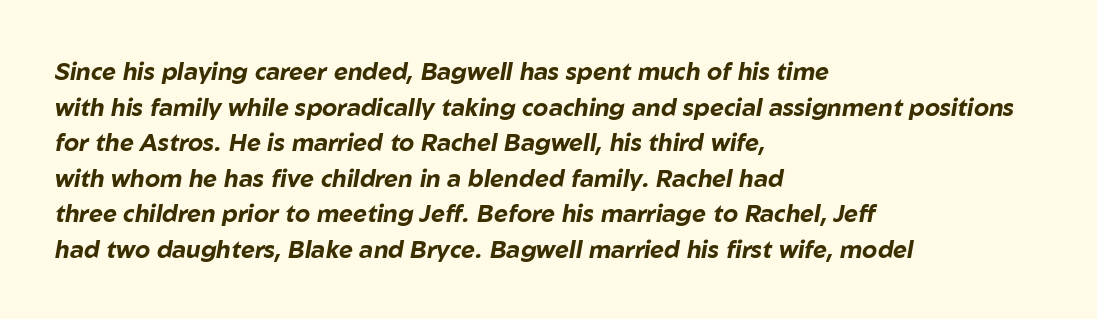
The rendering applies a slant to the glyphs. Beneath every word, the page is bare. Chunky letters — that's bold for sure. Default kerning and tracking; the words read as compact shapes. Reading down the column, the eye jumps a familiar distance to each next line.
